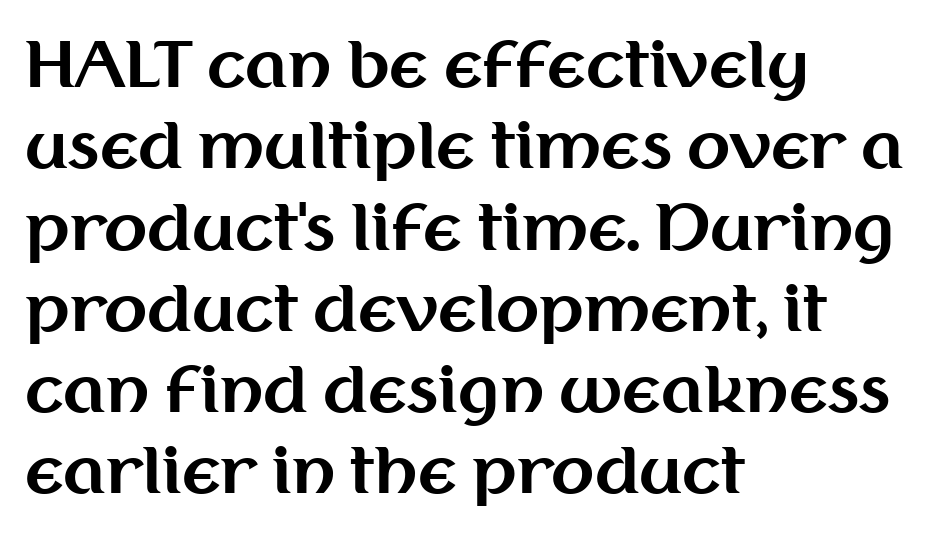
Has an underline been added? It has not. Does the copy run flush right? No — it runs flush left. Posture: vertical. This is sans-serif lettering, the kind often seen on screens and signage. Does the weight exceed regular? Yes, all the way to bold. Think of a printed novel: that variable character pitch is what you see here.
